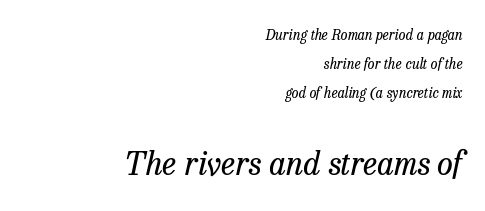
Letter spacing: default. Heaviness? Minimal to ordinary, like unemphasized prose. Whoever set this made the second block the dominant, larger element. A flush-right, rag-left setting is used for this passage. Examine the stroke ends and you'll spot serifs.
